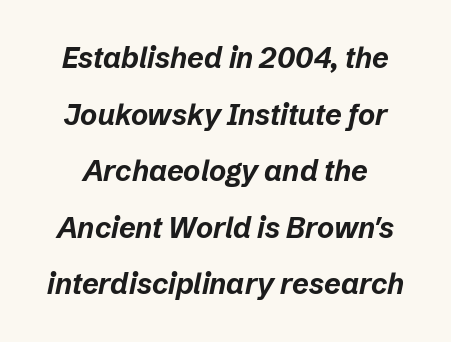
The lettering tilts uniformly, giving the passage an italic look. Successive baselines arrive slowly, with a big drop between each. Descenders are the only things crossing below the line. The strokes are fattened all the way to bold.
